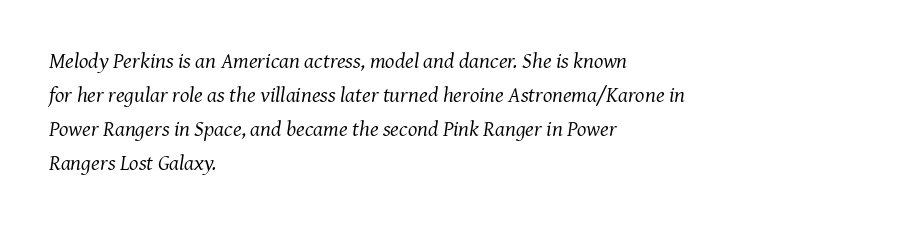
The specimen reads as italic at a glance. Layout note: lines flush left. The foot of each line stays bare and open. This reads as an unemphasized weight, regular at the heaviest. The tracking reads as untouched default to a designer's eye.
